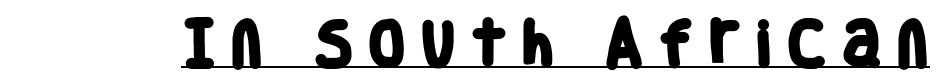
How are the letters spaced? Widely, with obvious added tracking. A typographer would call this underscored text. The sample has been set heavy, in full bold. The passage shown is typed in a proportional face where columns would drift. In terms of letterform style, serifs are entirely absent.
